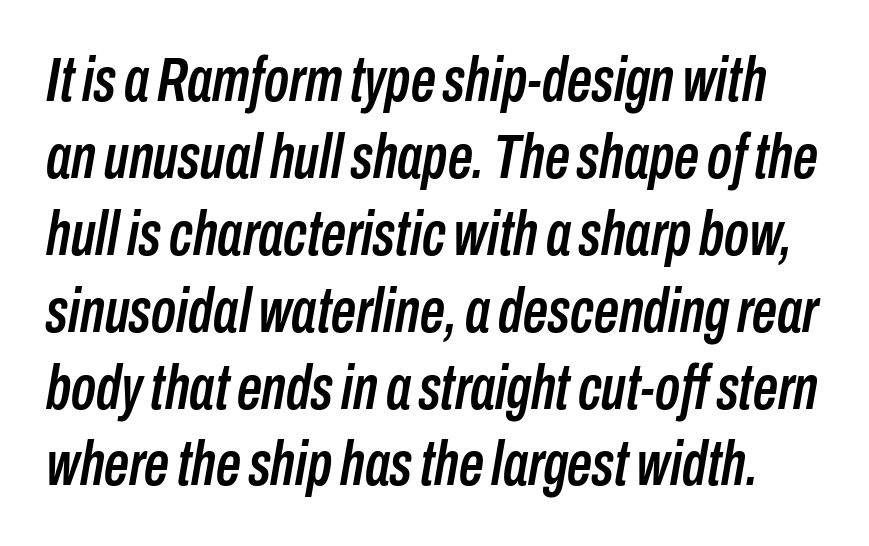
{"italic": "yes", "lean": "right", "slant_degrees": 10, "width": "condensed", "stroke_contrast": "low", "x_height": "medium", "monospaced": "no", "underline": "no", "line_spacing_ratio": 1.24, "letter_spacing": "normal", "letter_spacing_em": 0.0, "glyph_px": 62}
